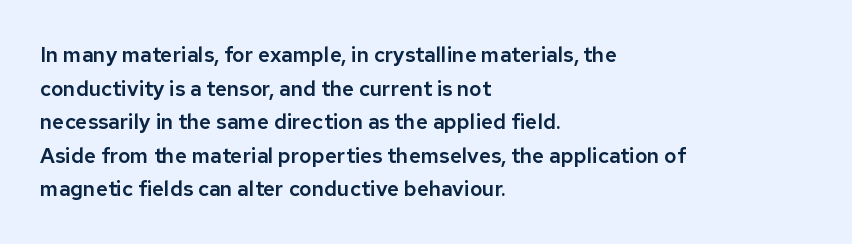
The image shows 21 px text type, upright; set left-aligned, normal line spacing (1.6x), normal letter spacing, not underlined.
